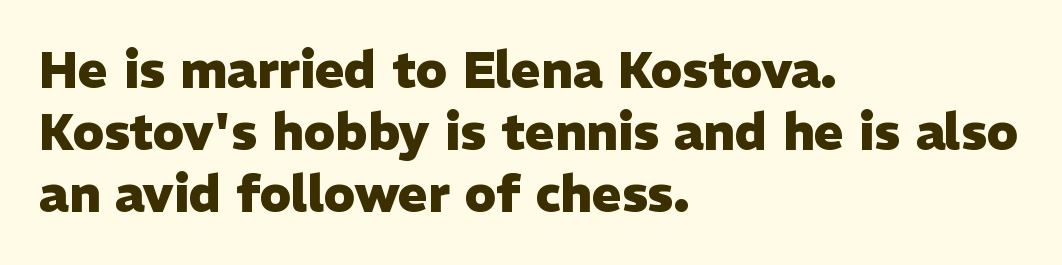
{"serif": "no", "italic": "no", "bold": "yes", "weight": "heavy", "width": "normal", "stroke_contrast": "low", "x_height": "medium", "monospaced": "no", "underline": "no", "align": "left", "line_spacing_ratio": 1.24, "letter_spacing": "normal", "letter_spacing_em": 0.0, "glyph_px": 50}
